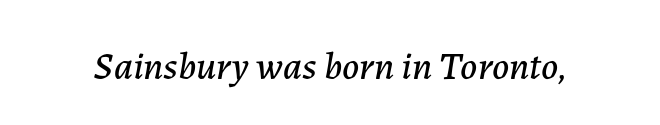
An italicized treatment has been applied to the whole sample. Varying glyph widths throughout — classic text-font behaviour. There is no visible air inserted between adjacent glyphs. The baseline area is clear.
